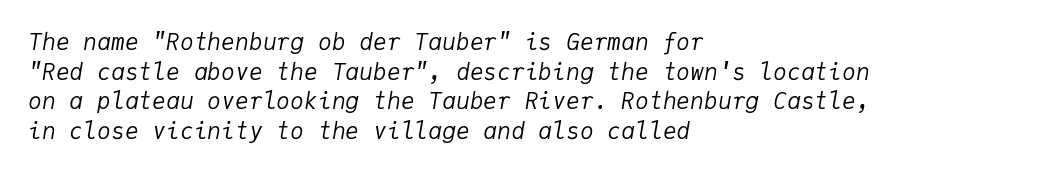
Q: Is the text bold? A: No.
Q: Is the text italic (slanted)? A: Yes, it leans right by about 9 degrees.
Q: Is the text underlined? A: No.
Q: How is the paragraph aligned? A: Left-aligned.
Q: Is the spacing between letters normal or unusually wide? A: Normal.
Q: Is the spacing between lines tight, normal or loose? A: Normal.
